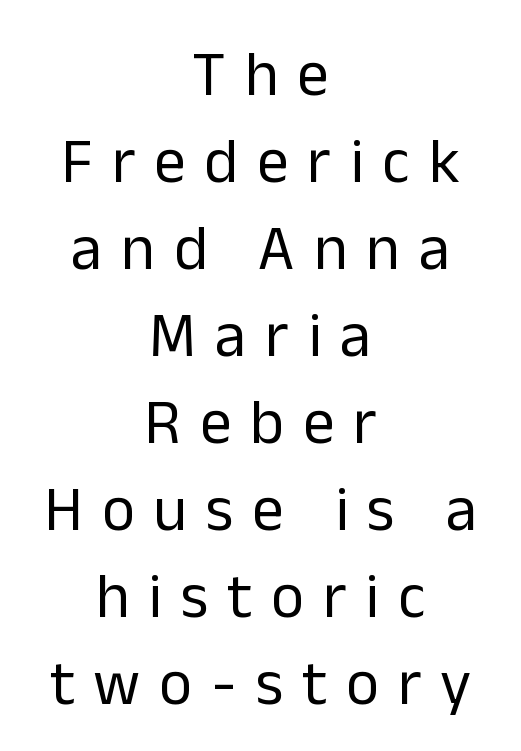
The image shows 63 px regular-weight sans-serif type, upright; set centered, normal line spacing (1.38x), unusually wide letter spacing (+0.3 em), not underlined; low stroke contrast and a medium x-height.
